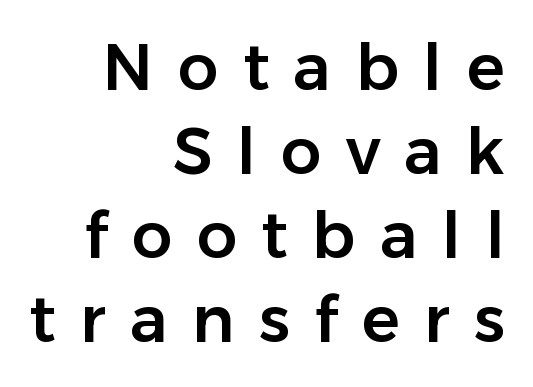
The image shows 64 px sans-serif type, upright; set right-aligned, normal line spacing (1.31x), unusually wide letter spacing (+0.38 em), not underlined; low stroke contrast and a medium x-height.
